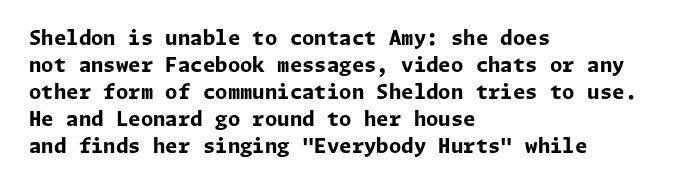
The image shows 20 px bold type, upright; set left-aligned, normal line spacing (1.35x), normal letter spacing, not underlined.
